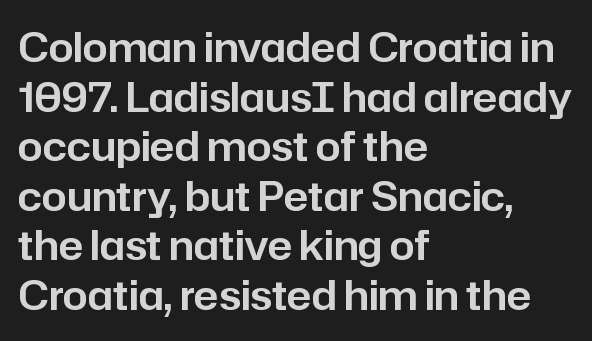
The image shows 40 px sans-serif type, upright; set left-aligned, line spacing 1.24x, normal letter spacing, not underlined; low stroke contrast and a medium x-height.
